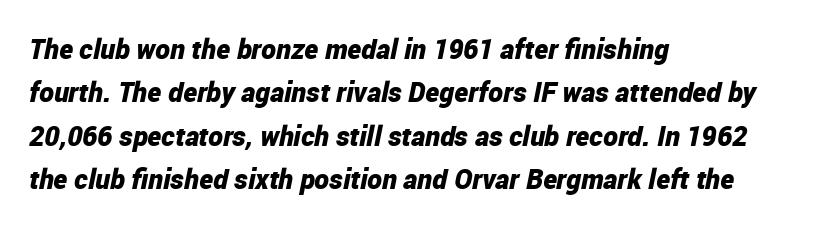
Q: Is the text bold? A: Yes.
Q: Is the text italic (slanted)? A: Yes, it leans right by about 12 degrees.
Q: Is the text underlined? A: No.
Q: How is the paragraph aligned? A: Left-aligned.
Q: Is the spacing between letters normal or unusually wide? A: Normal.
Q: Is the spacing between lines tight, normal or loose? A: Normal.
Q: Width (condensed, normal, or wide)? A: Condensed.
Q: Stroke contrast? A: Low.
Q: x-height? A: Medium.
Q: Monospaced? A: No.
